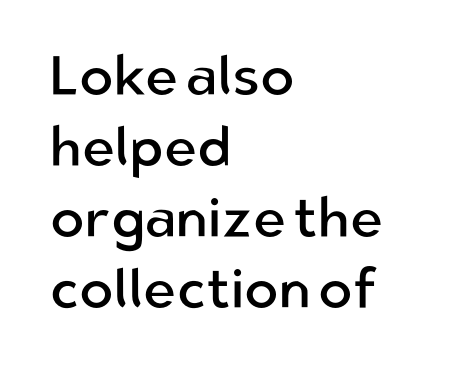
Q: Is the text bold? A: No.
Q: Is the text italic (slanted)? A: No, it is upright.
Q: Is the typeface a serif or a sans-serif typeface? A: Sans-serif.
Q: Is the text underlined? A: No.
Q: How is the paragraph aligned? A: Left-aligned.
Q: Is the spacing between letters normal or unusually wide? A: Normal.
Q: Is the spacing between lines tight, normal or loose? A: Normal.
Q: Width (condensed, normal, or wide)? A: Normal.
Q: Stroke contrast? A: Low.
Q: x-height? A: Medium.
Q: Monospaced? A: No.
